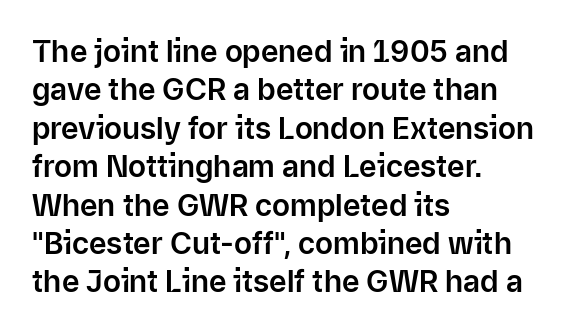
{"serif": "no", "italic": "no", "width": "normal", "stroke_contrast": "low", "x_height": "medium", "monospaced": "no", "underline": "no", "align": "left", "line_spacing": "normal", "line_spacing_ratio": 1.28, "letter_spacing": "normal", "letter_spacing_em": 0.0, "glyph_px": 30}
